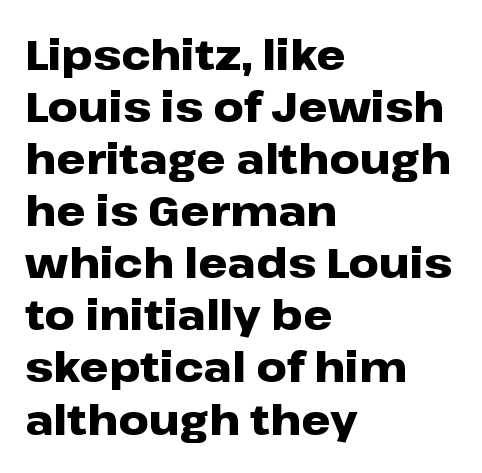
Q: Is the text bold? A: Yes.
Q: Is the text italic (slanted)? A: No, it is upright.
Q: Is the typeface a serif or a sans-serif typeface? A: Sans-serif.
Q: Is the text underlined? A: No.
Q: How is the paragraph aligned? A: Left-aligned.
Q: Is the spacing between letters normal or unusually wide? A: Normal.
Q: Width (condensed, normal, or wide)? A: Wide.
Q: Stroke contrast? A: Low.
Q: x-height? A: Medium.
Q: Monospaced? A: No.
